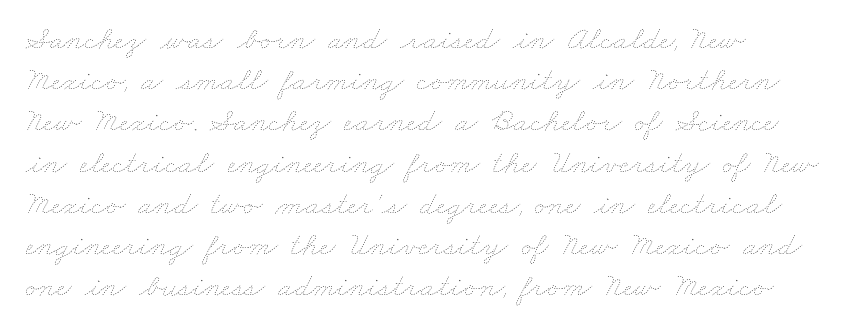
The image shows 33 px thin, wide type; set normal line spacing (1.25x), normal letter spacing, not underlined; low stroke contrast and a small x-height.
